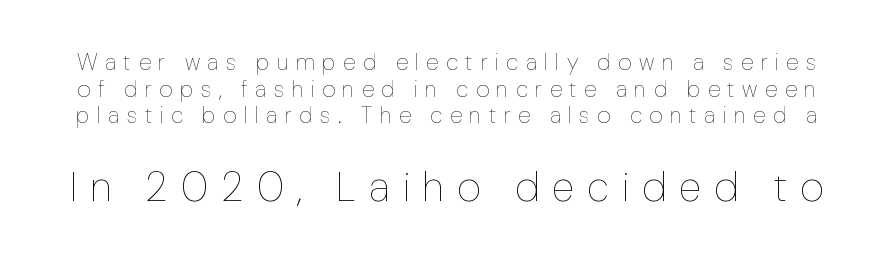
The rendering inserts visible extra space after every character. The passage shown is typed in a proportional face where columns would drift. Heft: none added — not bold. Designer's note — italics off, roman on. Descenders hang freely into open space.
